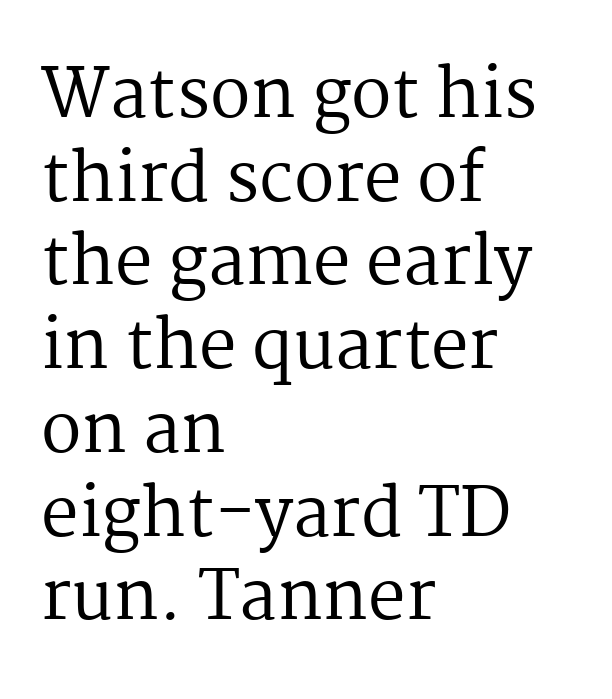
The image shows 67 px regular-weight serif type, upright; set left-aligned, normal line spacing (1.25x), normal letter spacing, not underlined; medium stroke contrast and a medium x-height.
